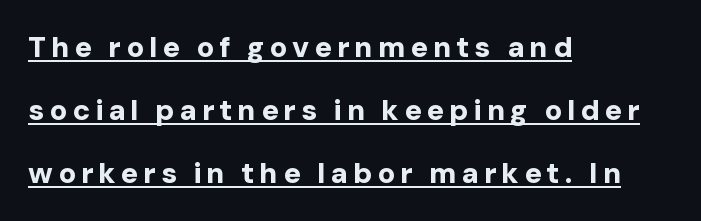
Quick note: interline space is abundant. Serifs: no, the terminals of the letterforms are clean. If you drew a line through each stem, it would be perfectly vertical. Every letter is thick-stroked: bold, no question. Every row of glyphs begins at an identical x-position on the left.
